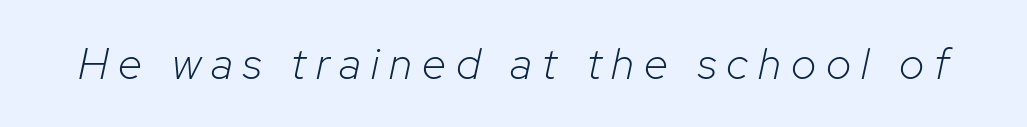
{"italic": "yes", "lean": "right", "slant_degrees": 12, "bold": "no", "weight": "light", "width": "normal", "stroke_contrast": "low", "x_height": "medium", "monospaced": "no", "underline": "no", "letter_spacing": "wide", "letter_spacing_em": 0.23, "glyph_px": 44}
